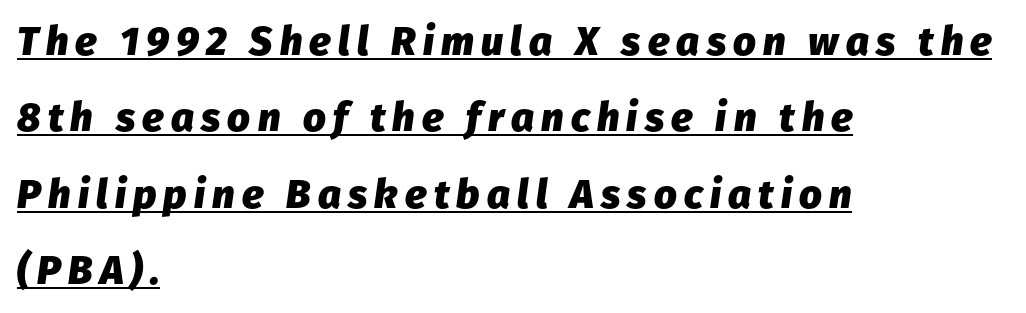
Q: Is the text bold? A: Yes.
Q: Is the text italic (slanted)? A: Yes, it leans right by about 8 degrees.
Q: Is the text underlined? A: Yes.
Q: How is the paragraph aligned? A: Left-aligned.
Q: Is the spacing between lines tight, normal or loose? A: Loose.
Q: Width (condensed, normal, or wide)? A: Normal.
Q: Stroke contrast? A: Low.
Q: x-height? A: Medium.
Q: Monospaced? A: No.
